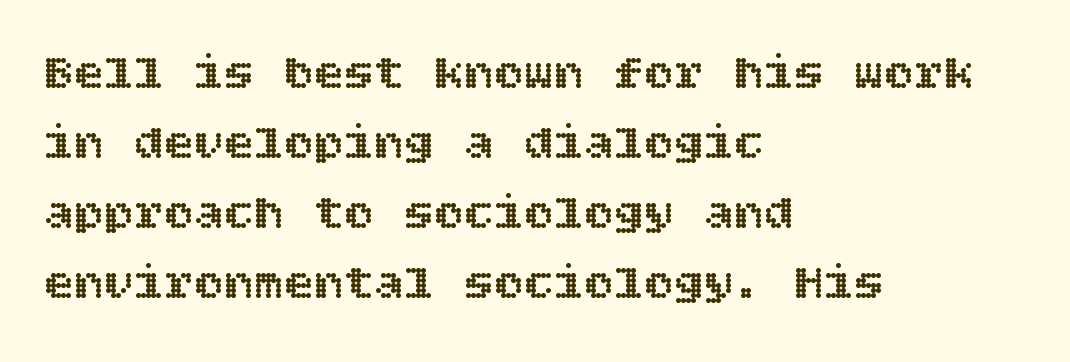
Q: Is the text italic (slanted)? A: No, it is upright.
Q: Is the text underlined? A: No.
Q: How is the paragraph aligned? A: Left-aligned.
Q: Is the spacing between letters normal or unusually wide? A: Normal.
Q: Is the spacing between lines tight, normal or loose? A: Normal.
Q: Width (condensed, normal, or wide)? A: Normal.
Q: x-height? A: Large.
